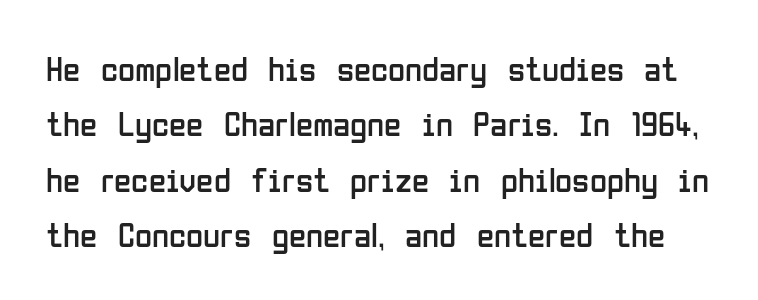
The image shows 35 px regular-weight, condensed sans-serif type, upright; set normal line spacing (1.58x), normal letter spacing, not underlined; low stroke contrast and a medium x-height.
